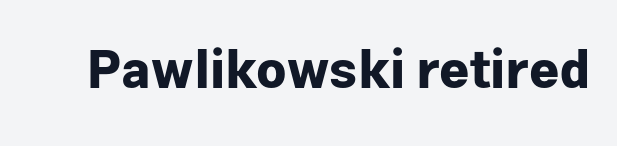
The image shows 52 px bold sans-serif type, upright; set normal letter spacing, not underlined; low stroke contrast and a medium x-height.
